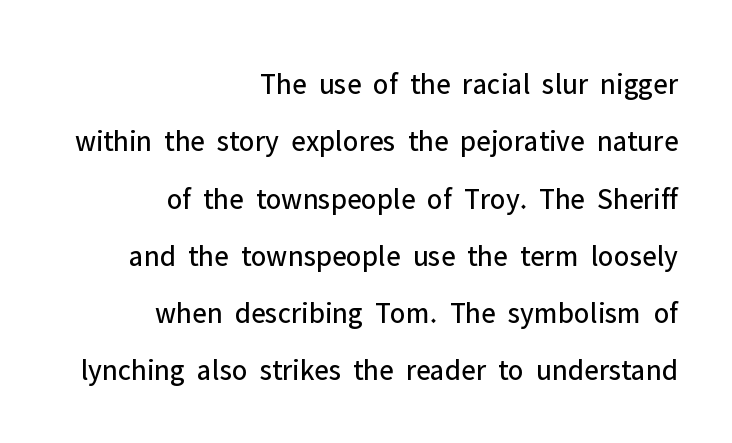
The designer dialed line spacing up above the default. If you drew a ruler down the right edge, every line would touch it. Check under the words: just untouched page. Standard letterfit; no display-style spreading of the glyphs.
